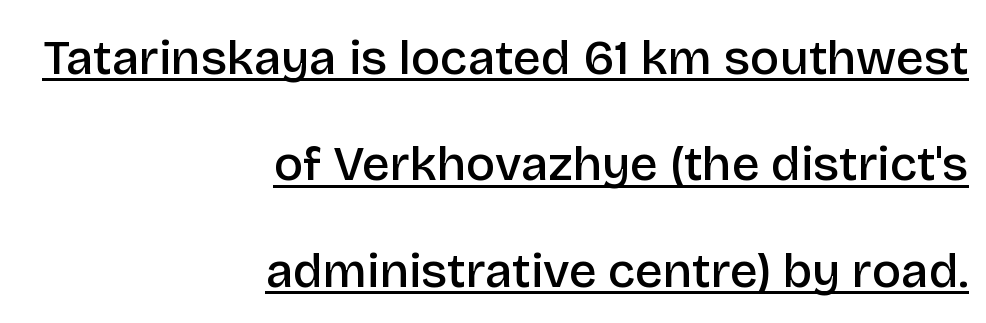
{"serif": "no", "italic": "no", "bold": "semi", "weight": "semibold", "width": "normal", "stroke_contrast": "low", "x_height": "large", "monospaced": "no", "underline": "yes", "align": "right", "line_spacing": "loose", "line_spacing_ratio": 2.17, "letter_spacing": "normal", "letter_spacing_em": 0.0, "glyph_px": 49}
